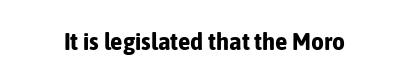
The image shows 25 px bold type, upright; set normal letter spacing, not underlined.
